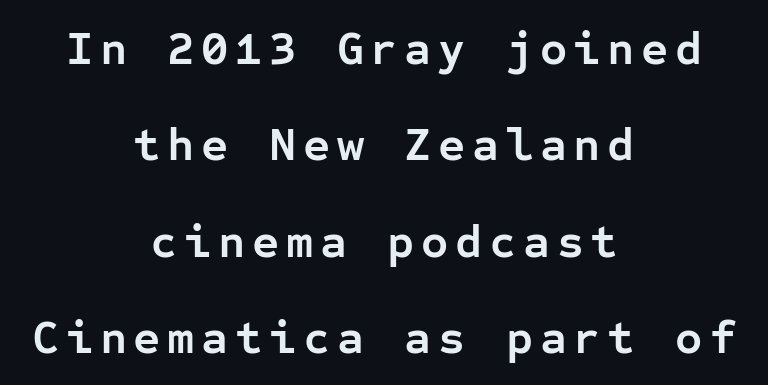
Q: Is the text bold? A: Yes.
Q: Is the text italic (slanted)? A: No, it is upright.
Q: Is the typeface a serif or a sans-serif typeface? A: Sans-serif.
Q: Is the text underlined? A: No.
Q: How is the paragraph aligned? A: Centered.
Q: Is the spacing between lines tight, normal or loose? A: Loose.
Q: Width (condensed, normal, or wide)? A: Normal.
Q: Stroke contrast? A: Low.
Q: x-height? A: Medium.
Q: Monospaced? A: Yes.
